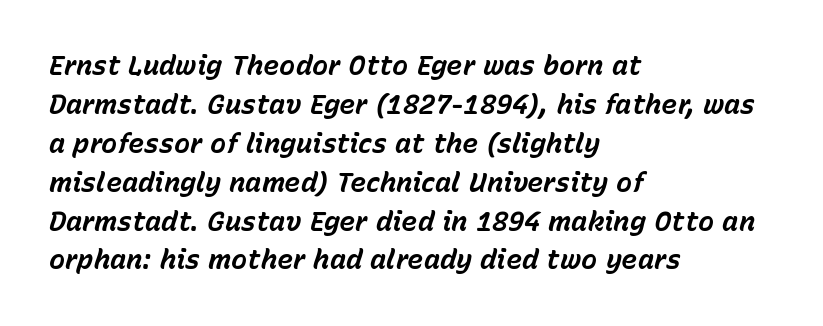
Q: Is the text bold? A: Yes.
Q: Is the text italic (slanted)? A: Yes, it leans right by about 15 degrees.
Q: Is the text underlined? A: No.
Q: How is the paragraph aligned? A: Left-aligned.
Q: Is the spacing between letters normal or unusually wide? A: Normal.
Q: Is the spacing between lines tight, normal or loose? A: Normal.
